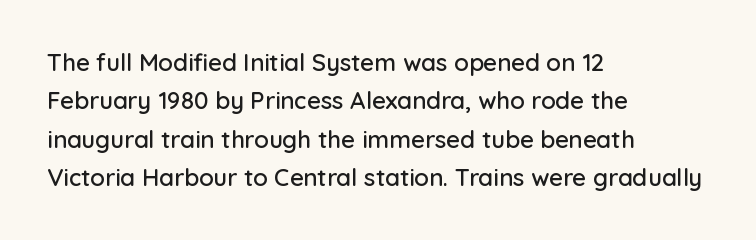
{"italic": "no", "underline": "no", "align": "left", "line_spacing": "normal", "line_spacing_ratio": 1.6, "letter_spacing": "normal", "letter_spacing_em": 0.0, "glyph_px": 24}
